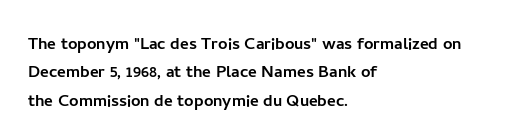
The image shows 21 px text type, upright; set left-aligned, normal line spacing (1.35x), normal letter spacing, not underlined.
